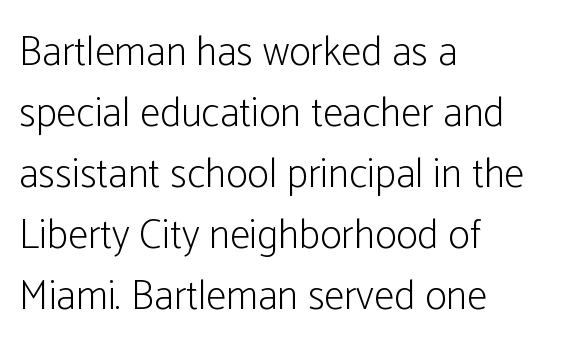
{"serif": "no", "italic": "no", "bold": "no", "weight": "light", "width": "condensed", "stroke_contrast": "low", "x_height": "medium", "monospaced": "no", "underline": "no", "align": "left", "line_spacing": "normal", "line_spacing_ratio": 1.49, "letter_spacing": "normal", "letter_spacing_em": 0.0, "glyph_px": 41}
